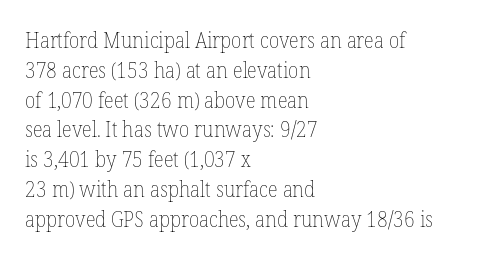
Quick note: interline space is typical. Nothing unusual about the tracking: characters are spaced as the font intends. Unmarked baselines from the first word to the last. No italicization has been applied; the sample stays upright.
